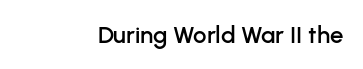
The image shows 24 px text type, upright; set normal letter spacing, not underlined.
